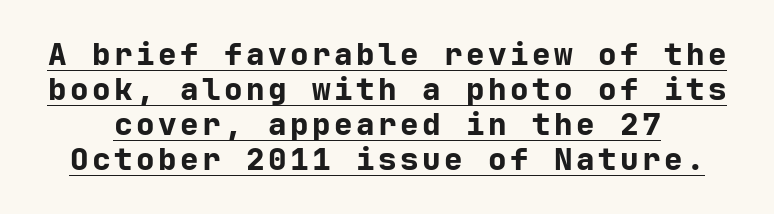
The image shows 31 px bold sans-serif type, upright; set tight line spacing (1.13x), underlined; low stroke contrast and a medium x-height.
